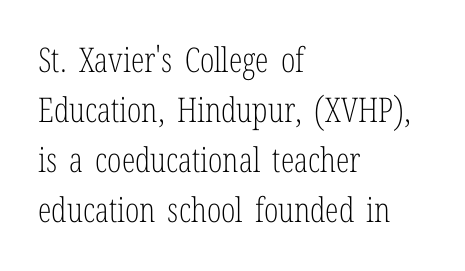
The image shows 34 px light, condensed serif type, upright; set left-aligned, normal line spacing (1.47x), normal letter spacing, not underlined; low stroke contrast and a medium x-height.
